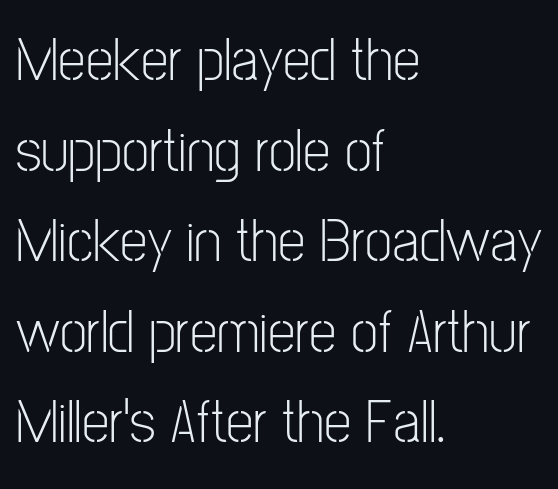
The image shows 62 px light, condensed sans-serif type, upright; set left-aligned, normal line spacing (1.46x), normal letter spacing, not underlined; low stroke contrast and a medium x-height.
